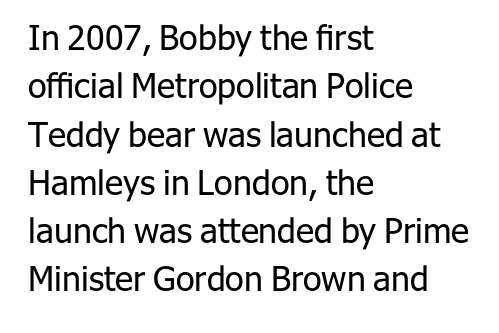
The image shows 34 px regular-weight sans-serif type, upright; set left-aligned, normal line spacing (1.42x), normal letter spacing, not underlined; low stroke contrast and a medium x-height.
